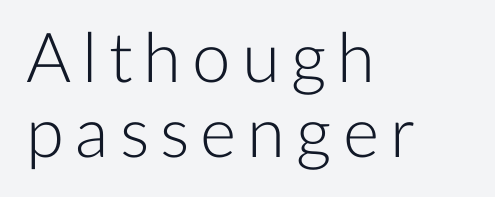
The image shows 69 px light sans-serif type, upright; set left-aligned, tight line spacing (1.08x), not underlined; low stroke contrast and a medium x-height.
